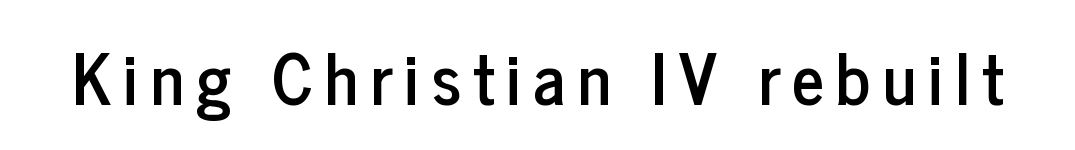
Q: Is the text italic (slanted)? A: No, it is upright.
Q: Is the typeface a serif or a sans-serif typeface? A: Sans-serif.
Q: Is the text underlined? A: No.
Q: Width (condensed, normal, or wide)? A: Condensed.
Q: Stroke contrast? A: Low.
Q: x-height? A: Medium.
Q: Monospaced? A: No.
